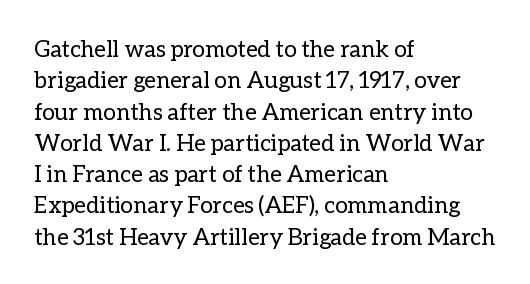
Q: Is the text bold? A: No.
Q: Is the text italic (slanted)? A: No, it is upright.
Q: Is the text underlined? A: No.
Q: How is the paragraph aligned? A: Left-aligned.
Q: Is the spacing between letters normal or unusually wide? A: Normal.
Q: Is the spacing between lines tight, normal or loose? A: Normal.
